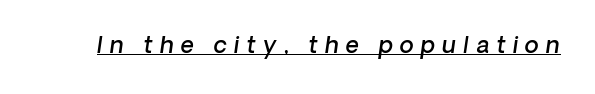
Q: Is the text bold? A: Semi-bold.
Q: Is the text italic (slanted)? A: Yes, it leans right by about 8 degrees.
Q: Is the text underlined? A: Yes.
Q: Is the spacing between letters normal or unusually wide? A: Unusually wide.
